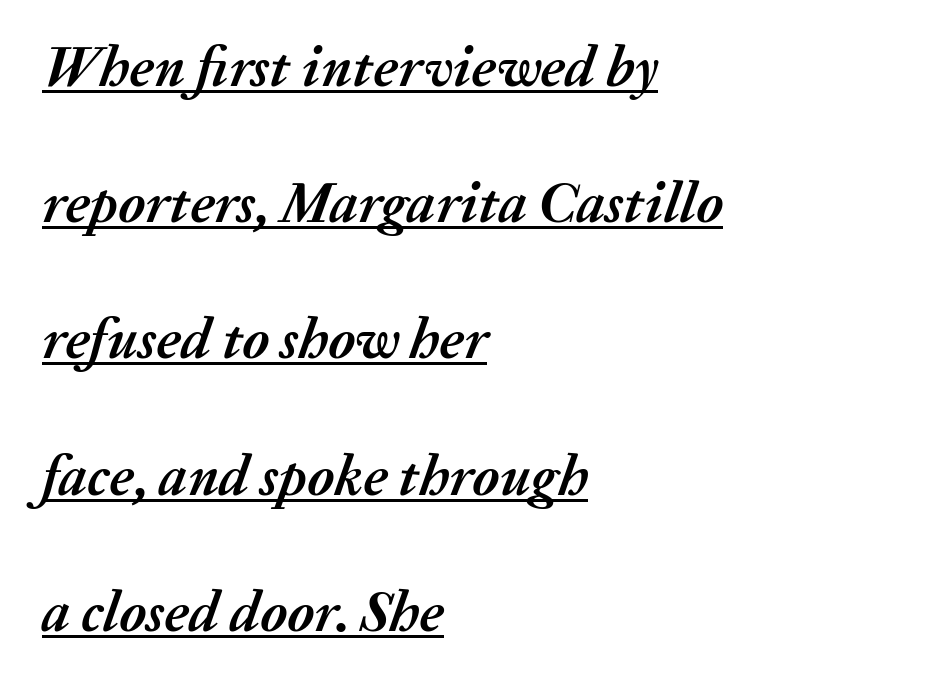
{"italic": "yes", "lean": "right", "slant_degrees": 20, "bold": "yes", "weight": "semibold", "width": "normal", "stroke_contrast": "medium", "x_height": "medium", "monospaced": "no", "underline": "yes", "align": "left", "line_spacing": "loose", "line_spacing_ratio": 2.39, "letter_spacing": "normal", "letter_spacing_em": 0.0, "glyph_px": 57}
